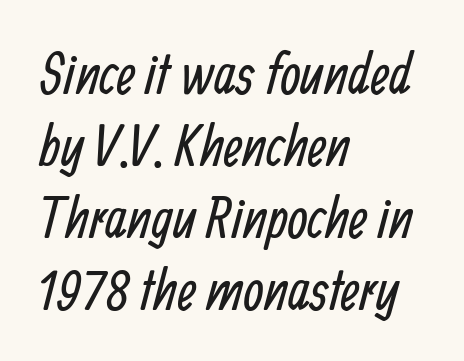
{"serif": "no", "bold": "no", "weight": "regular", "width": "condensed", "stroke_contrast": "low", "x_height": "medium", "monospaced": "no", "underline": "no", "align": "left", "line_spacing_ratio": 1.24, "letter_spacing": "normal", "letter_spacing_em": 0.0, "glyph_px": 58}
